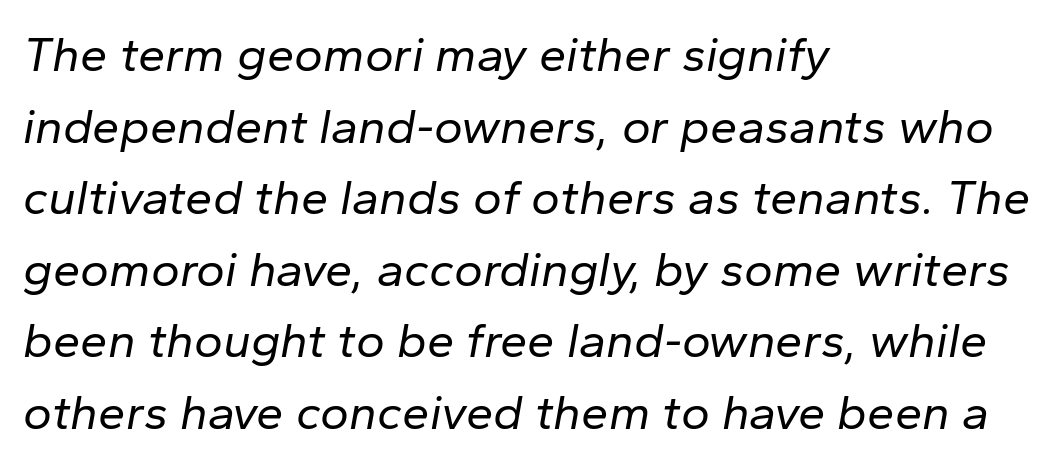
Q: Is the text bold? A: No.
Q: Is the text italic (slanted)? A: Yes, it leans right by about 10 degrees.
Q: Is the text underlined? A: No.
Q: How is the paragraph aligned? A: Left-aligned.
Q: Is the spacing between letters normal or unusually wide? A: Normal.
Q: Is the spacing between lines tight, normal or loose? A: Normal.
Q: Width (condensed, normal, or wide)? A: Normal.
Q: Stroke contrast? A: Low.
Q: x-height? A: Medium.
Q: Monospaced? A: No.
